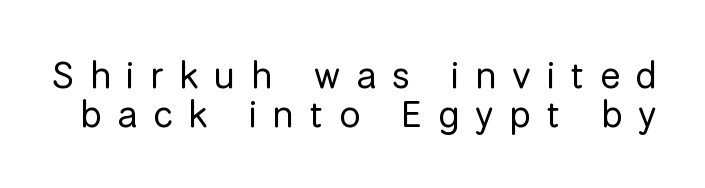
{"serif": "no", "italic": "no", "bold": "no", "weight": "regular", "width": "normal", "stroke_contrast": "low", "x_height": "medium", "monospaced": "no", "underline": "no", "line_spacing": "tight", "line_spacing_ratio": 1.03, "letter_spacing": "wide", "letter_spacing_em": 0.41, "glyph_px": 38}
